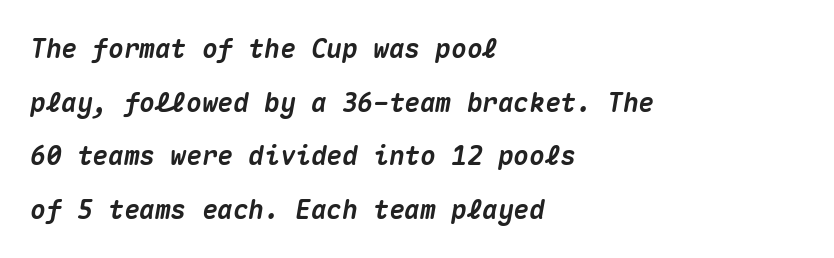
{"italic": "yes", "lean": "right", "slant_degrees": 10, "bold": "yes", "underline": "no", "align": "left", "line_spacing": "loose", "line_spacing_ratio": 2.06, "letter_spacing": "normal", "letter_spacing_em": 0.0, "glyph_px": 26}
